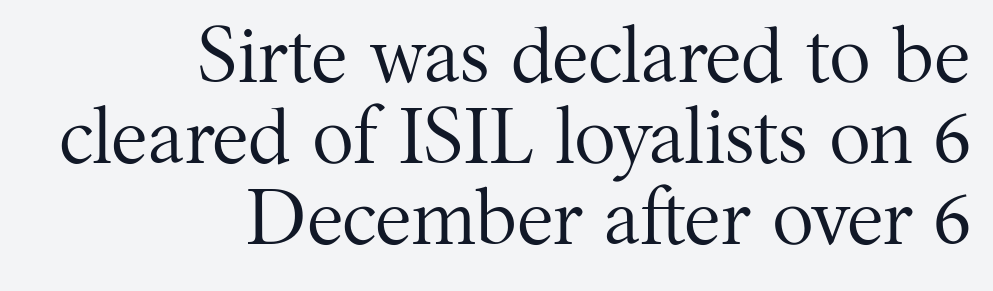
{"serif": "yes", "italic": "no", "bold": "no", "weight": "regular", "width": "normal", "stroke_contrast": "medium", "x_height": "medium", "monospaced": "no", "underline": "no", "align": "right", "line_spacing": "tight", "line_spacing_ratio": 1.04, "letter_spacing": "normal", "letter_spacing_em": 0.0, "glyph_px": 78}
